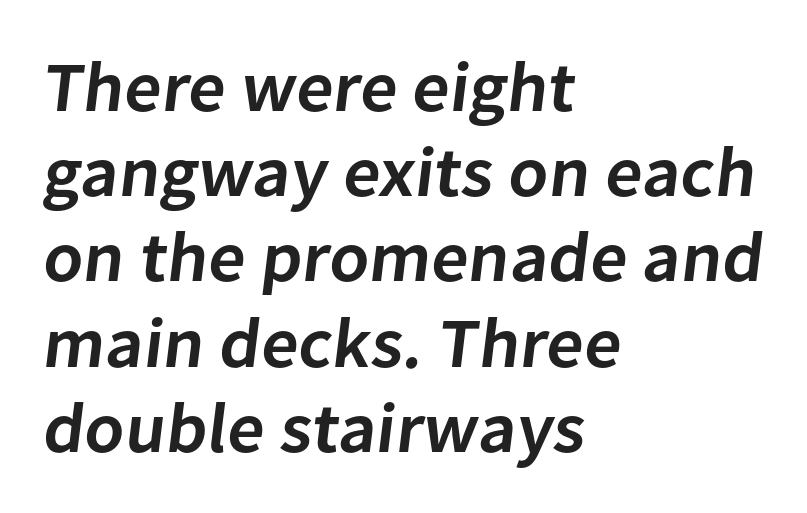
Grotesque or geometric, the face here clearly has no serifs. The paragraph shown leans on its left margin. Nobody touched the tracking dial on this one. You could not count columns in this text — the font is proportionally spaced.
